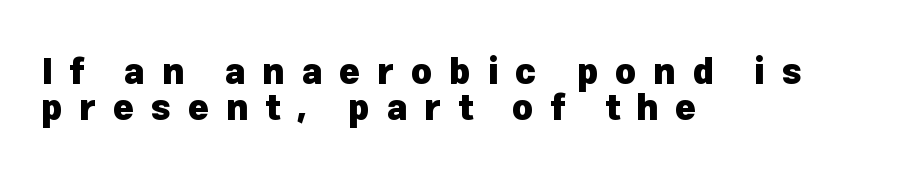
Q: Is the text bold? A: Yes.
Q: Is the text italic (slanted)? A: No, it is upright.
Q: Is the typeface a serif or a sans-serif typeface? A: Sans-serif.
Q: Is the text underlined? A: No.
Q: How is the paragraph aligned? A: Left-aligned.
Q: Is the spacing between letters normal or unusually wide? A: Unusually wide.
Q: Is the spacing between lines tight, normal or loose? A: Tight.
Q: Width (condensed, normal, or wide)? A: Normal.
Q: Stroke contrast? A: Low.
Q: x-height? A: Medium.
Q: Monospaced? A: No.
